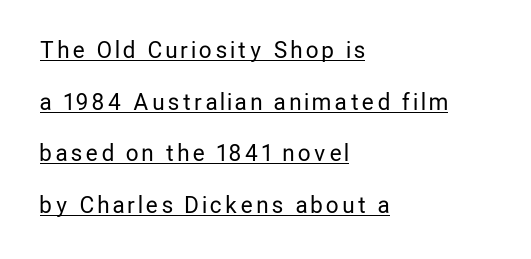
The image shows 22 px text type, upright; set left-aligned, loose line spacing (2.35x), underlined.
